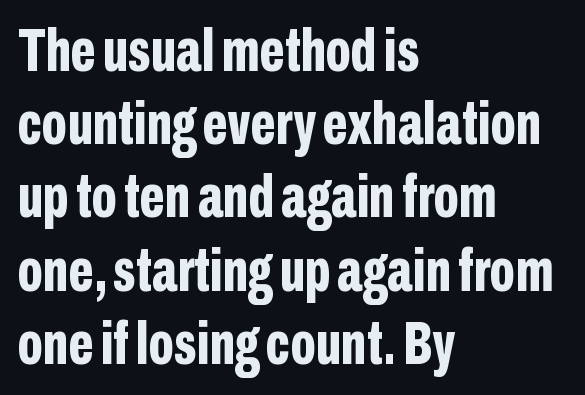
{"serif": "no", "italic": "no", "bold": "yes", "weight": "bold", "width": "condensed", "stroke_contrast": "low", "x_height": "medium", "monospaced": "no", "underline": "no", "align": "left", "line_spacing_ratio": 1.22, "letter_spacing": "normal", "letter_spacing_em": 0.0, "glyph_px": 60}
